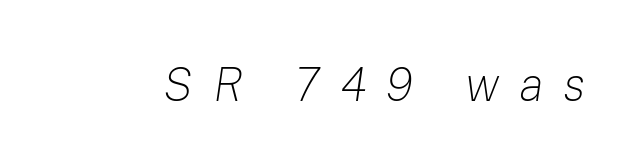
Q: Is the text bold? A: No.
Q: Is the text italic (slanted)? A: Yes, it leans right by about 8 degrees.
Q: Is the text underlined? A: No.
Q: Is the spacing between letters normal or unusually wide? A: Unusually wide.
Q: Width (condensed, normal, or wide)? A: Normal.
Q: Stroke contrast? A: Low.
Q: x-height? A: Medium.
Q: Monospaced? A: No.
